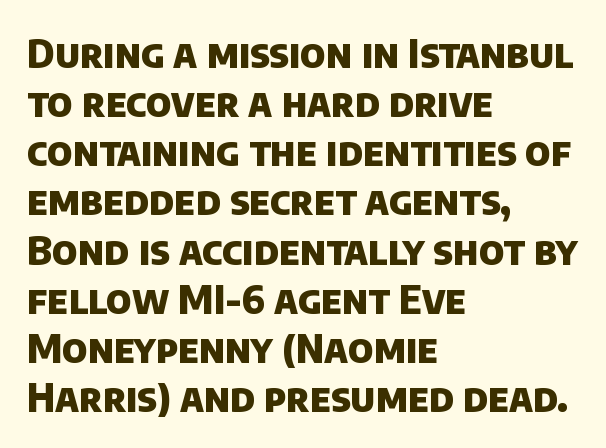
{"serif": "no", "bold": "yes", "weight": "heavy", "width": "normal", "stroke_contrast": "low", "x_height": "large", "monospaced": "no", "underline": "no", "align": "left", "line_spacing": "normal", "line_spacing_ratio": 1.26, "letter_spacing": "normal", "letter_spacing_em": 0.0, "glyph_px": 39}
